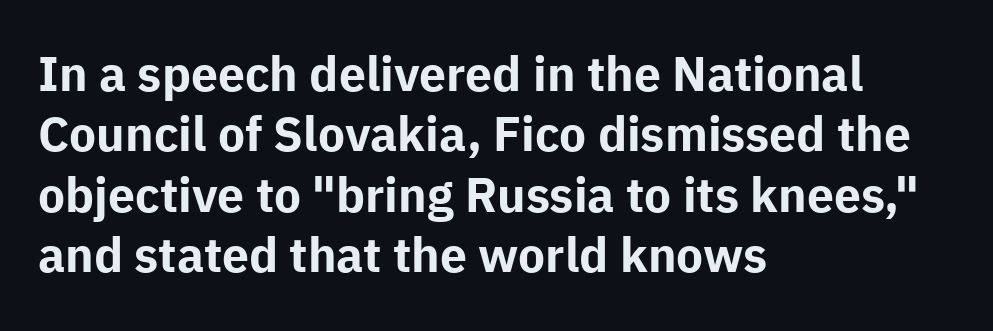
Q: Is the text bold? A: Yes.
Q: Is the text italic (slanted)? A: No, it is upright.
Q: Is the typeface a serif or a sans-serif typeface? A: Sans-serif.
Q: Is the text underlined? A: No.
Q: How is the paragraph aligned? A: Left-aligned.
Q: Is the spacing between letters normal or unusually wide? A: Normal.
Q: Is the spacing between lines tight, normal or loose? A: Normal.
Q: Width (condensed, normal, or wide)? A: Normal.
Q: Stroke contrast? A: Low.
Q: x-height? A: Medium.
Q: Monospaced? A: No.
